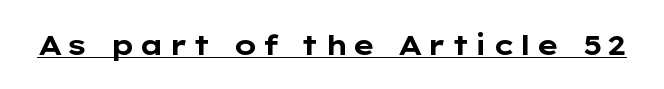
Q: Is the text bold? A: Yes.
Q: Is the text italic (slanted)? A: No, it is upright.
Q: Is the typeface a serif or a sans-serif typeface? A: Sans-serif.
Q: Is the text underlined? A: Yes.
Q: Width (condensed, normal, or wide)? A: Wide.
Q: Stroke contrast? A: Low.
Q: x-height? A: Medium.
Q: Monospaced? A: No.
